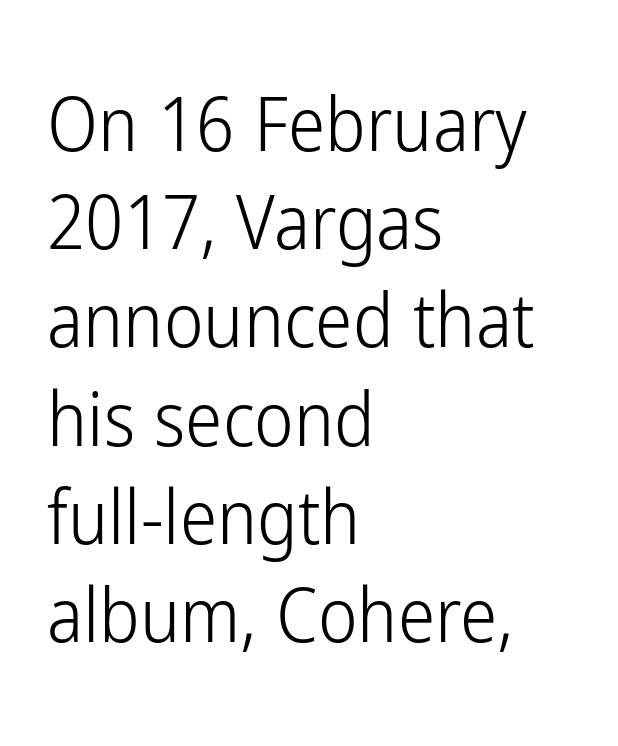
{"serif": "no", "italic": "no", "bold": "no", "weight": "light", "width": "condensed", "stroke_contrast": "low", "x_height": "medium", "monospaced": "no", "underline": "no", "align": "left", "line_spacing": "normal", "line_spacing_ratio": 1.31, "letter_spacing": "normal", "letter_spacing_em": 0.0, "glyph_px": 75}
